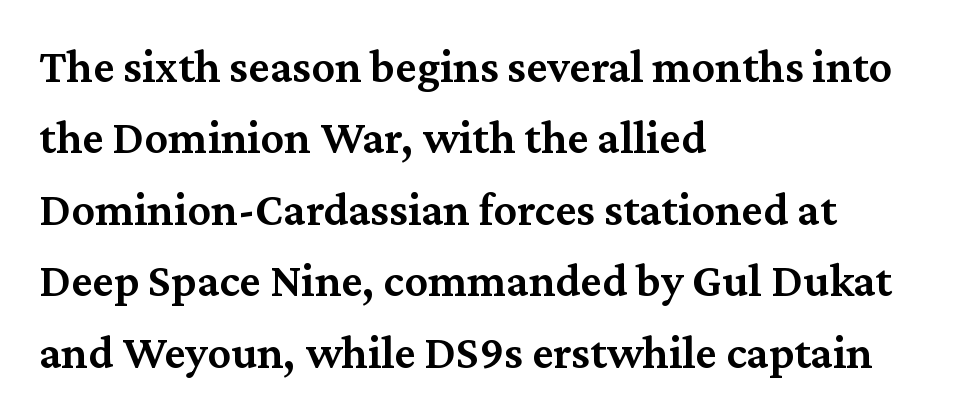
Heft: intermediate — a semibold. Is this a fixed-width face? No — the glyphs have proportional, varying widths. Type style note: has serifs. Regular leading. It's the straight-up-and-down kind of type.
